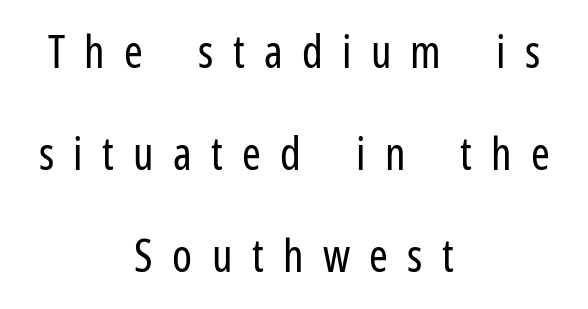
Q: Is the text bold? A: No.
Q: Is the text italic (slanted)? A: No, it is upright.
Q: Is the typeface a serif or a sans-serif typeface? A: Sans-serif.
Q: Is the text underlined? A: No.
Q: How is the paragraph aligned? A: Centered.
Q: Is the spacing between letters normal or unusually wide? A: Unusually wide.
Q: Is the spacing between lines tight, normal or loose? A: Loose.
Q: Width (condensed, normal, or wide)? A: Condensed.
Q: Stroke contrast? A: Low.
Q: x-height? A: Medium.
Q: Monospaced? A: No.
